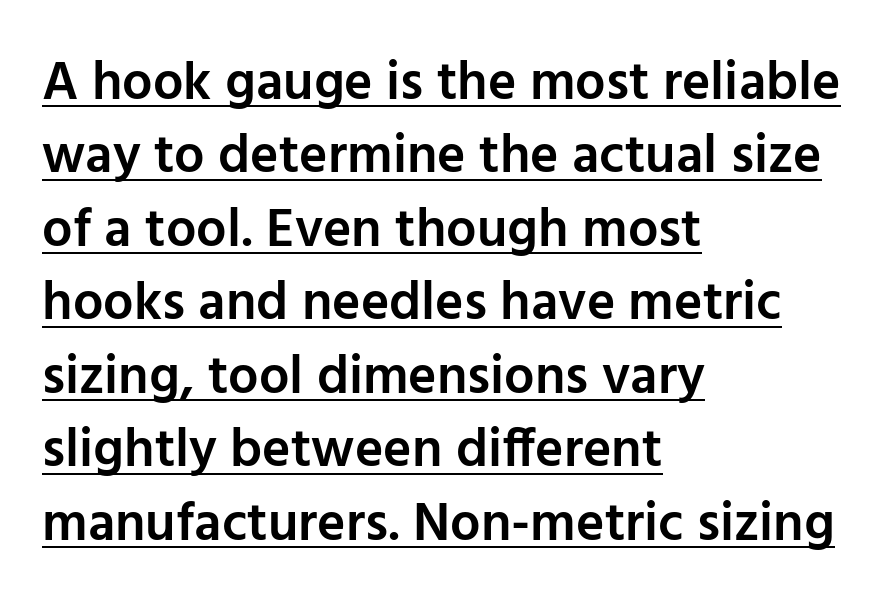
The image shows 54 px semibold sans-serif type, upright; set left-aligned, normal line spacing (1.36x), normal letter spacing, underlined; low stroke contrast and a medium x-height.
